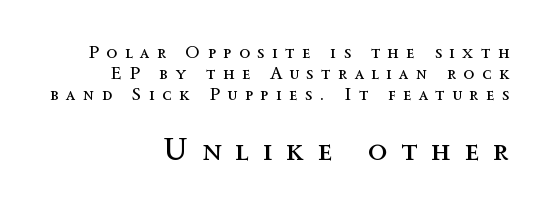
Descenders hang freely into open space. The rendering enlarges the type as you move from the upper chunk to the lower. The passage is arranged like a letterhead date or caption credit — flush right. The rendering uses natural spacing where letterforms have individual widths.
